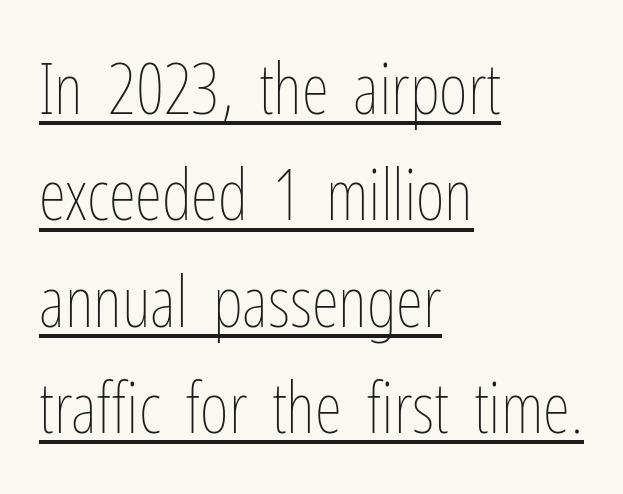
The image shows 70 px thin, condensed type, upright; set left-aligned, normal line spacing (1.52x), normal letter spacing, underlined; low stroke contrast and a medium x-height.
